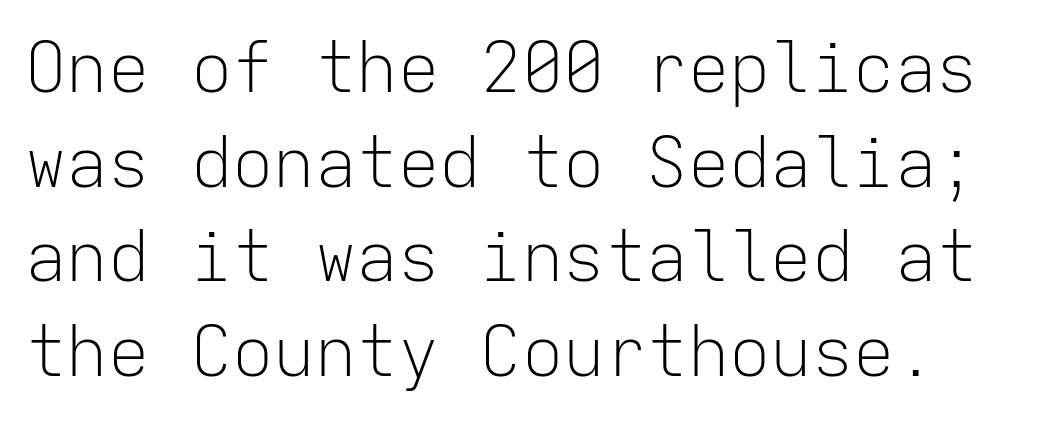
The image shows 69 px light sans-serif type, upright, monospaced; set normal line spacing (1.37x), normal letter spacing, not underlined; low stroke contrast and a medium x-height.
